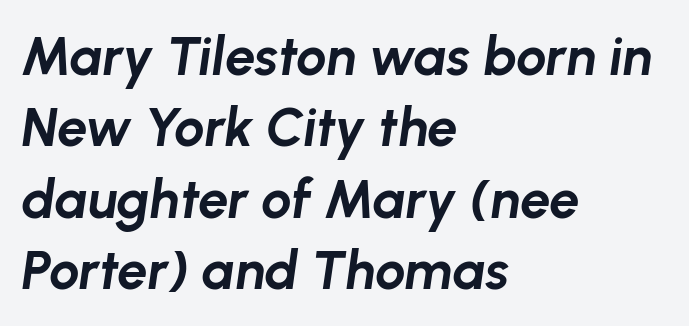
The image shows 54 px bold type, italic (leaning right); set left-aligned, normal line spacing (1.32x), normal letter spacing, not underlined; low stroke contrast and a medium x-height.
